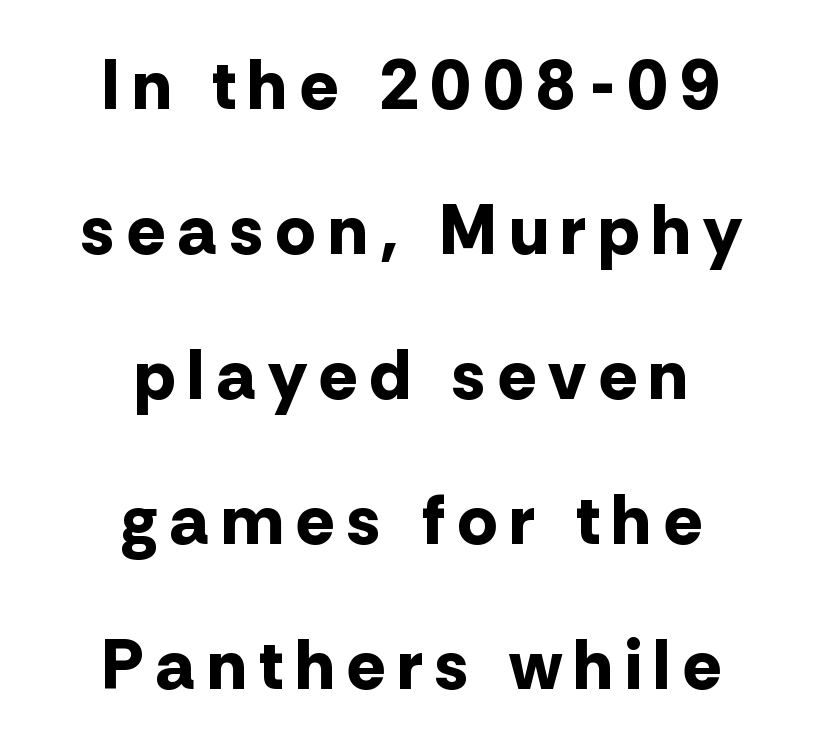
Q: Is the text bold? A: Yes.
Q: Is the text italic (slanted)? A: No, it is upright.
Q: Is the typeface a serif or a sans-serif typeface? A: Sans-serif.
Q: Is the text underlined? A: No.
Q: How is the paragraph aligned? A: Centered.
Q: Is the spacing between lines tight, normal or loose? A: Loose.
Q: Width (condensed, normal, or wide)? A: Normal.
Q: Stroke contrast? A: Low.
Q: x-height? A: Medium.
Q: Monospaced? A: No.
